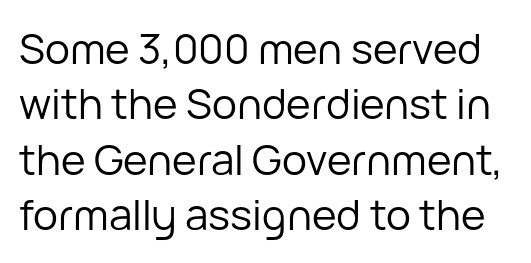
The image shows 42 px regular-weight sans-serif type, upright; set normal line spacing (1.32x), normal letter spacing, not underlined; low stroke contrast and a medium x-height.
